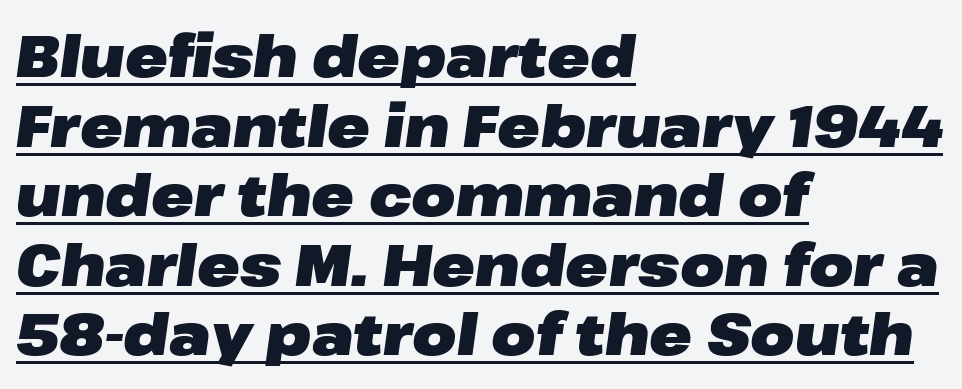
The image shows 57 px heavy, wide type, italic (leaning right); set left-aligned, line spacing 1.22x, normal letter spacing, underlined; low stroke contrast and a medium x-height.
